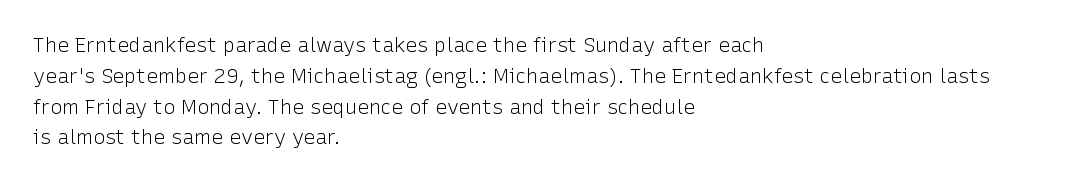
{"italic": "no", "bold": "no", "underline": "no", "align": "left", "line_spacing": "normal", "line_spacing_ratio": 1.54, "letter_spacing": "normal", "letter_spacing_em": 0.0, "glyph_px": 20}
